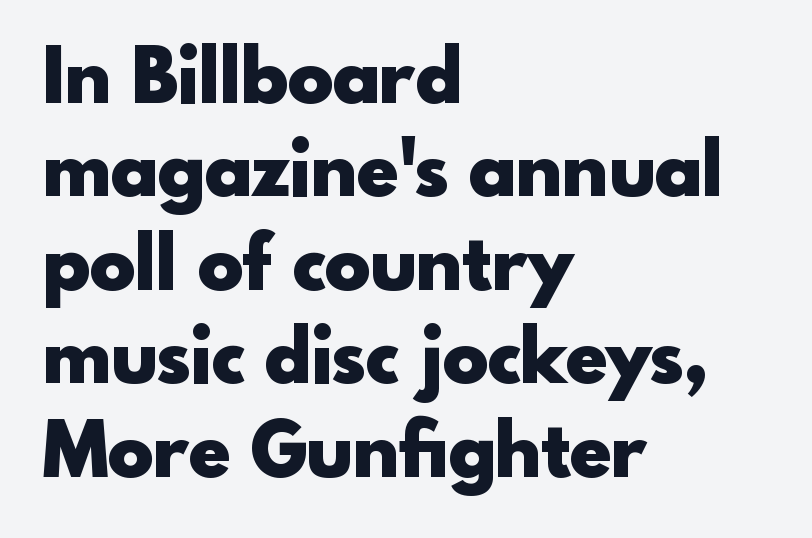
The image shows 76 px heavy sans-serif type, upright; set left-aligned, line spacing 1.23x, normal letter spacing, not underlined; a small x-height.
